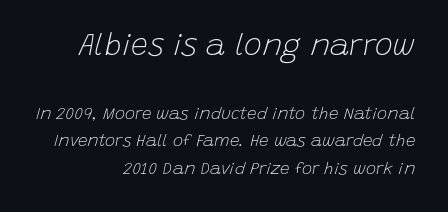
{"italic": "yes", "lean": "right", "slant_degrees": 15, "bold": "no", "weight": "light", "width": "normal", "stroke_contrast": "low", "x_height": "large", "monospaced": "no", "underline": "no", "align": "right", "line_spacing": "normal", "line_spacing_ratio": 1.62, "letter_spacing": "normal", "letter_spacing_em": 0.0, "larger_block": "first", "size_ratio": 1.76, "glyph_px": 30}
